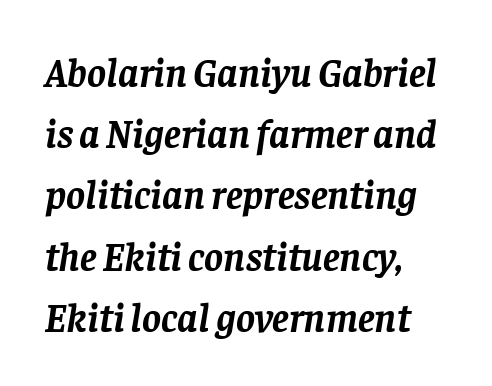
Q: Is the text bold? A: Yes.
Q: Is the text italic (slanted)? A: Yes, it leans right by about 8 degrees.
Q: Is the typeface a serif or a sans-serif typeface? A: Serif.
Q: Is the text underlined? A: No.
Q: How is the paragraph aligned? A: Left-aligned.
Q: Is the spacing between letters normal or unusually wide? A: Normal.
Q: Is the spacing between lines tight, normal or loose? A: Normal.
Q: Width (condensed, normal, or wide)? A: Normal.
Q: Stroke contrast? A: Low.
Q: x-height? A: Large.
Q: Monospaced? A: No.
